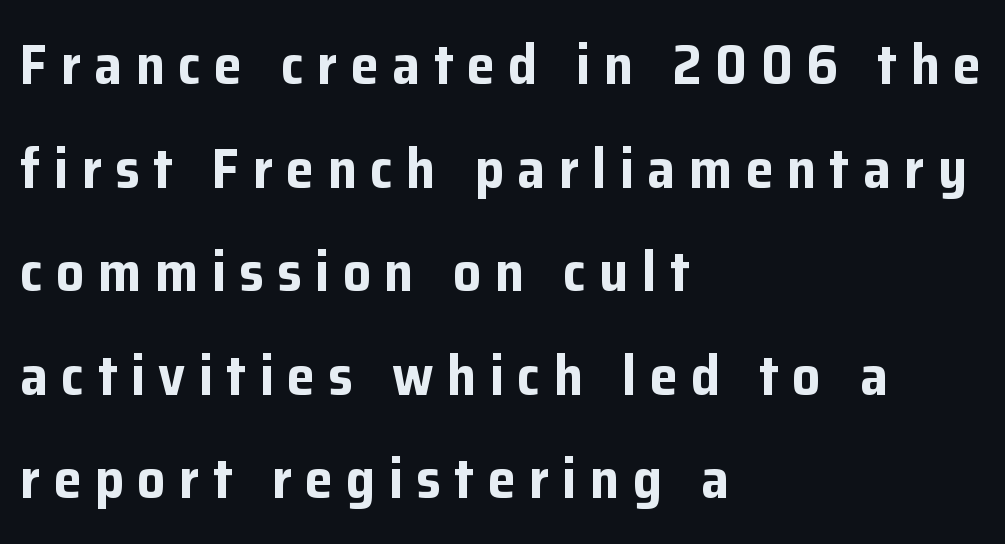
{"serif": "no", "italic": "no", "bold": "yes", "weight": "bold", "width": "normal", "stroke_contrast": "low", "x_height": "medium", "monospaced": "no", "underline": "no", "align": "left", "line_spacing_ratio": 1.85, "letter_spacing": "wide", "letter_spacing_em": 0.24, "glyph_px": 56}
